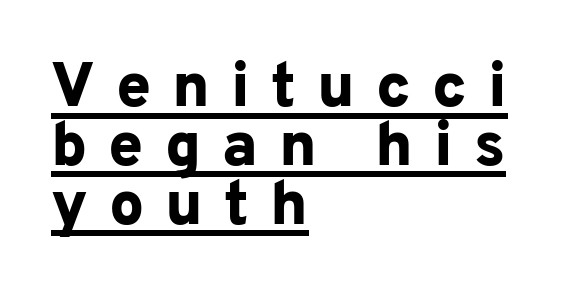
The image shows 62 px bold sans-serif type, upright; set left-aligned, tight line spacing (0.95x), unusually wide letter spacing (+0.34 em), underlined; low stroke contrast and a medium x-height.
